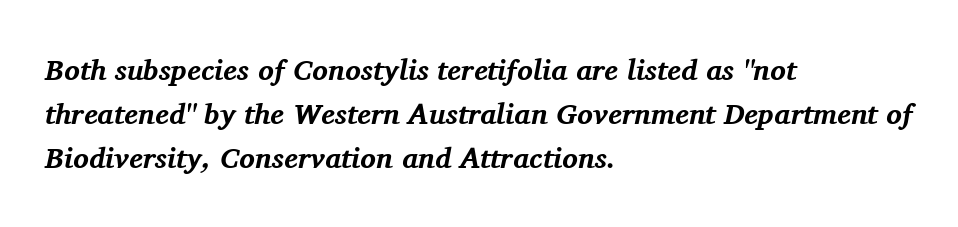
{"serif": "yes", "italic": "yes", "lean": "right", "slant_degrees": 11, "bold": "yes", "weight": "bold", "width": "normal", "stroke_contrast": "medium", "x_height": "medium", "monospaced": "no", "underline": "no", "align": "left", "line_spacing": "normal", "line_spacing_ratio": 1.52, "letter_spacing": "normal", "letter_spacing_em": 0.0, "glyph_px": 29}
